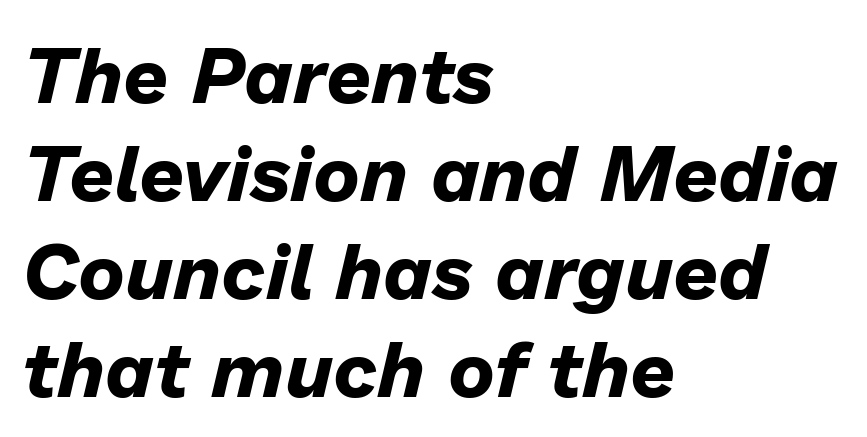
Q: Is the text bold? A: Yes.
Q: Is the text italic (slanted)? A: Yes, it leans right by about 13 degrees.
Q: Is the text underlined? A: No.
Q: How is the paragraph aligned? A: Left-aligned.
Q: Is the spacing between letters normal or unusually wide? A: Normal.
Q: Width (condensed, normal, or wide)? A: Normal.
Q: Stroke contrast? A: Low.
Q: x-height? A: Medium.
Q: Monospaced? A: No.
